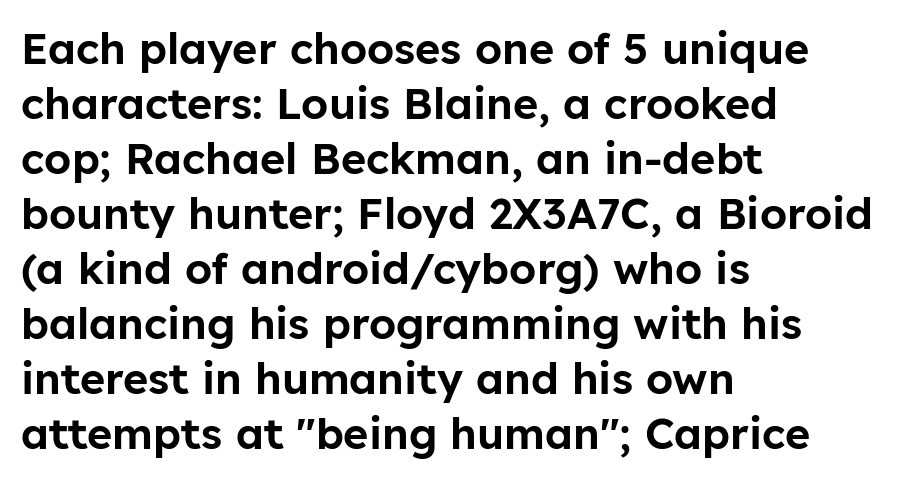
The image shows 43 px sans-serif type, upright; set left-aligned, normal line spacing (1.28x), normal letter spacing, not underlined; low stroke contrast and a medium x-height.
